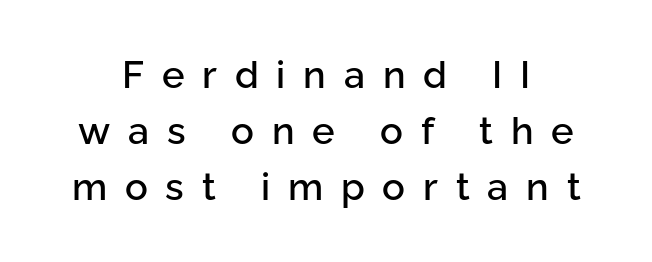
The typography opts for an upright posture over an oblique one. Are there feet on the stems? There aren't — it's a sans. Typeset on center — no edge is straight. Unmarked baselines from the first word to the last. Compared with typical paragraphs, the rows here are spaced about the same.
